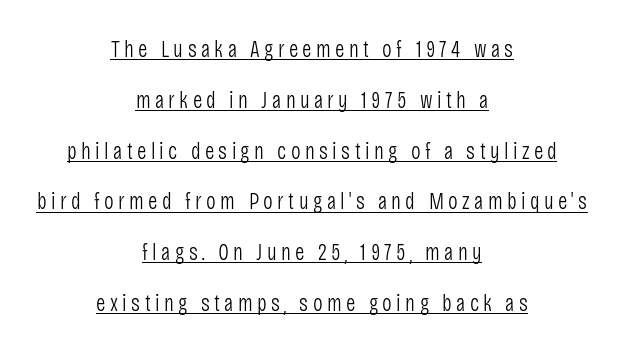
Q: Is the text bold? A: No.
Q: Is the text italic (slanted)? A: No, it is upright.
Q: Is the text underlined? A: Yes.
Q: How is the paragraph aligned? A: Centered.
Q: Is the spacing between lines tight, normal or loose? A: Loose.
